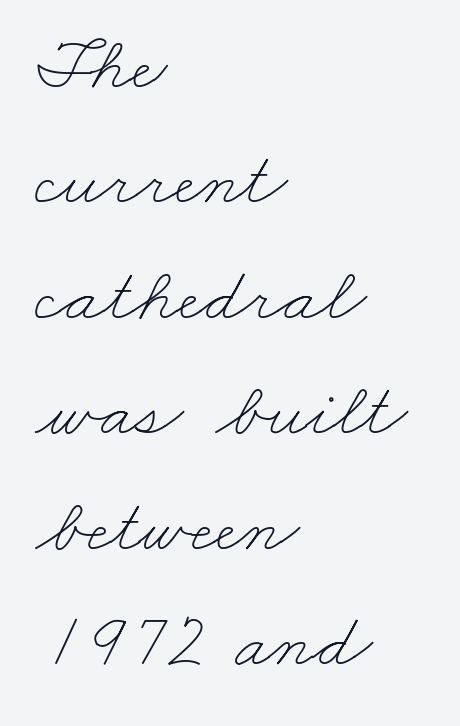
Q: Is the text bold? A: No.
Q: Is the text underlined? A: No.
Q: How is the paragraph aligned? A: Left-aligned.
Q: Is the spacing between letters normal or unusually wide? A: Normal.
Q: Is the spacing between lines tight, normal or loose? A: Normal.
Q: Width (condensed, normal, or wide)? A: Wide.
Q: Stroke contrast? A: Low.
Q: x-height? A: Small.
Q: Monospaced? A: No.
